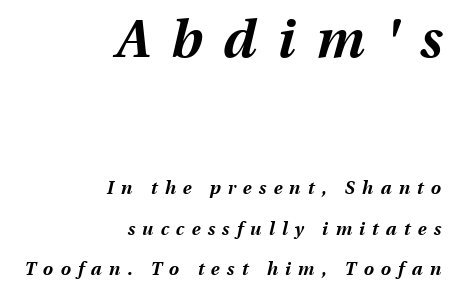
Each line ends at the same right margin while the left side varies. No word sits above an underline. Here the designer chose a conventional face with non-uniform glyph widths. Two sizes are in play, and the larger belongs to the first block.
